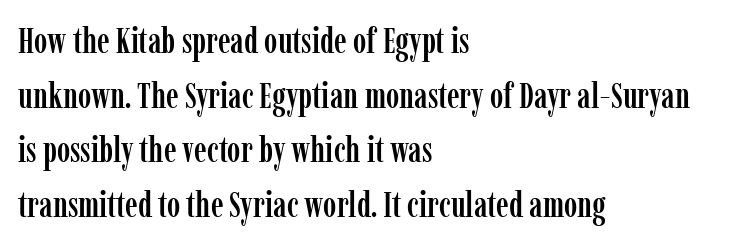
The area under the type is left untouched. Does the copy run flush right? No — it runs flush left. Style check: upright. Letterform terminals end in serifs throughout the passage. Is there much room between lines? A standard amount, neither cramped nor airy. Each word holds together tightly as a unit, with standard inter-letter gaps.
